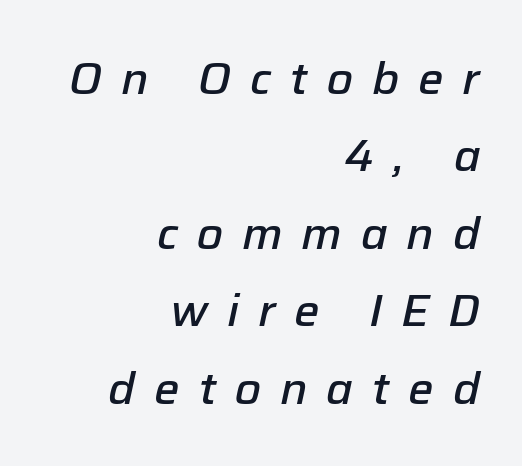
{"italic": "yes", "lean": "right", "slant_degrees": 12, "bold": "semi", "weight": "semibold", "width": "normal", "stroke_contrast": "low", "x_height": "medium", "monospaced": "no", "underline": "no", "align": "right", "line_spacing_ratio": 1.72, "letter_spacing": "wide", "letter_spacing_em": 0.42, "glyph_px": 45}
